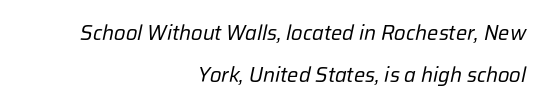
Q: Is the text bold? A: No.
Q: Is the text italic (slanted)? A: Yes, it leans right by about 12 degrees.
Q: Is the text underlined? A: No.
Q: How is the paragraph aligned? A: Right-aligned.
Q: Is the spacing between letters normal or unusually wide? A: Normal.
Q: Is the spacing between lines tight, normal or loose? A: Loose.
